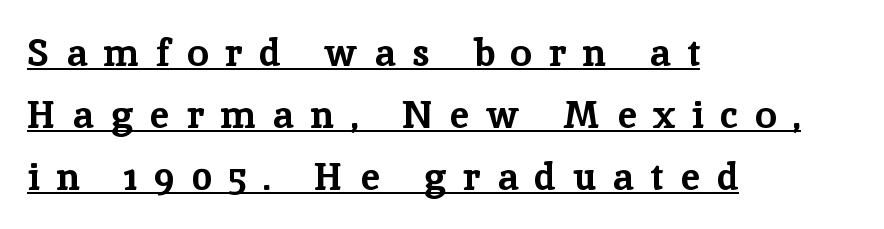
The image shows 38 px bold serif type, upright; set left-aligned, normal line spacing (1.63x), unusually wide letter spacing (+0.45 em), underlined; low stroke contrast and a medium x-height.
